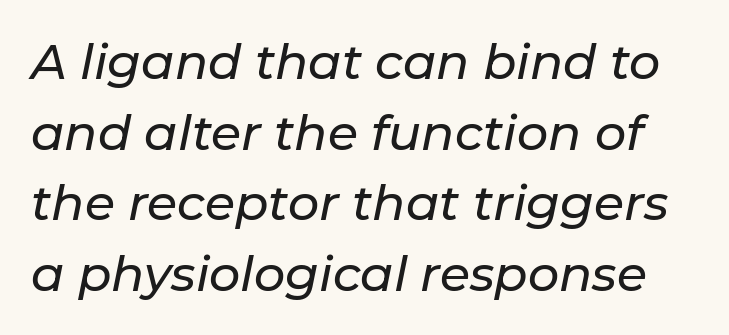
{"italic": "yes", "lean": "right", "slant_degrees": 11, "width": "normal", "stroke_contrast": "low", "x_height": "medium", "monospaced": "no", "underline": "no", "line_spacing": "normal", "line_spacing_ratio": 1.44, "letter_spacing": "normal", "letter_spacing_em": 0.0, "glyph_px": 49}
